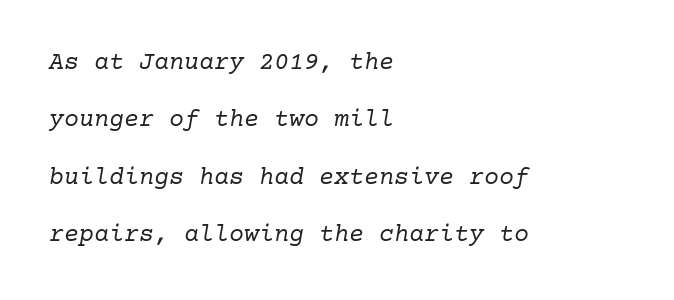
The image shows 25 px text type, italic (leaning right); set left-aligned, loose line spacing (2.3x), normal letter spacing, not underlined.
